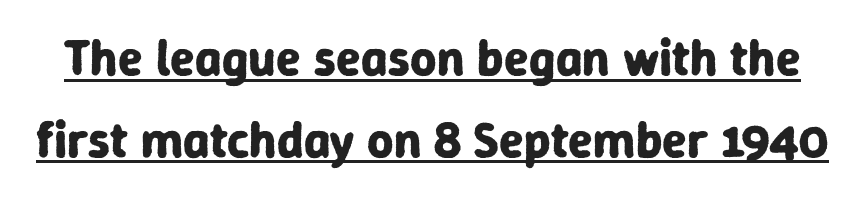
This sample keeps an unexceptional amount of space between lines. Is this a fixed-width face? No — the glyphs have proportional, varying widths. The rendering shows plain stroke endings on the letterforms — a sans-serif design. Students, note that the glyphs here touch the page at normal intervals.
